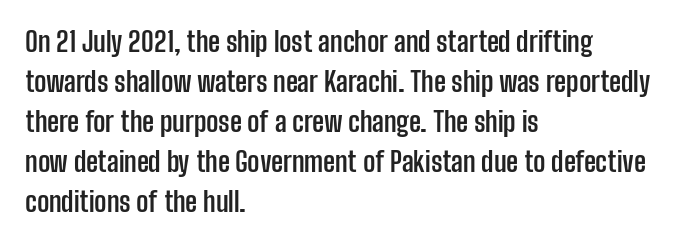
{"italic": "no", "bold": "yes", "underline": "no", "align": "left", "line_spacing": "normal", "line_spacing_ratio": 1.48, "letter_spacing": "normal", "letter_spacing_em": 0.0, "glyph_px": 27}
